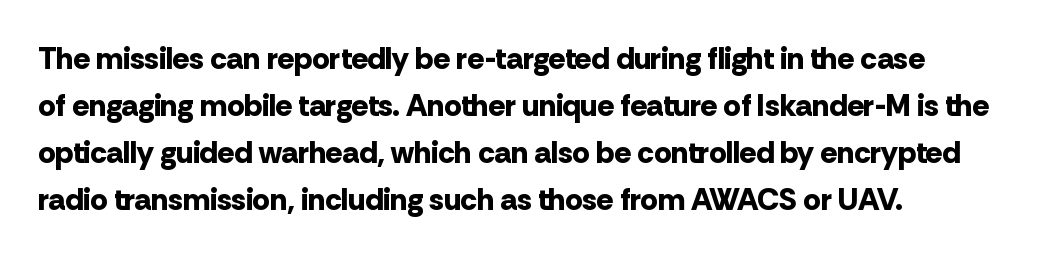
{"serif": "no", "italic": "no", "bold": "yes", "weight": "bold", "width": "normal", "stroke_contrast": "low", "x_height": "medium", "monospaced": "no", "underline": "no", "align": "left", "line_spacing": "normal", "line_spacing_ratio": 1.52, "letter_spacing": "normal", "letter_spacing_em": 0.0, "glyph_px": 31}
